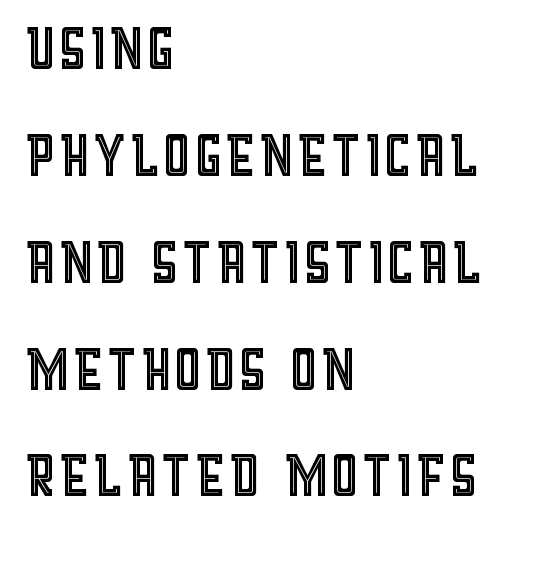
Summary of vertical rhythm: regular, with standard interline spacing. The gap between lines stays unmarked. It's the straight-up-and-down kind of type. This sample has the flowing, uneven cadence of proportional lettering. Leftover space on each line is placed entirely after the last word. A typesetter would call this zero additional tracking.
